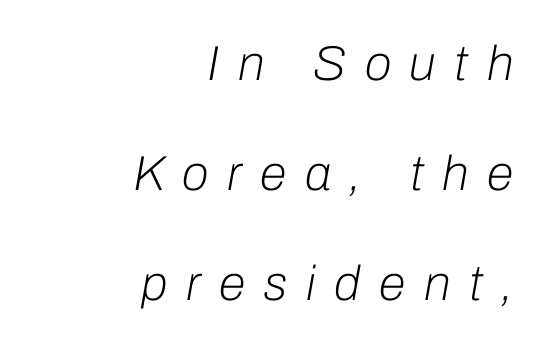
Q: Is the text bold? A: No.
Q: Is the text italic (slanted)? A: Yes, it leans right by about 10 degrees.
Q: Is the text underlined? A: No.
Q: How is the paragraph aligned? A: Right-aligned.
Q: Is the spacing between letters normal or unusually wide? A: Unusually wide.
Q: Is the spacing between lines tight, normal or loose? A: Loose.
Q: Width (condensed, normal, or wide)? A: Normal.
Q: Stroke contrast? A: Low.
Q: x-height? A: Medium.
Q: Monospaced? A: No.
